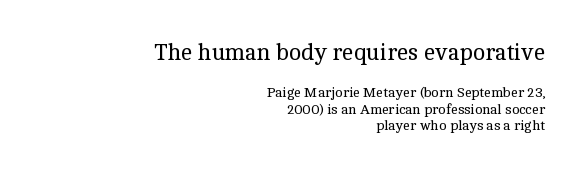
Type size steps down from the first block to the second. Anything drawn beneath the words? Only blank space. These lines keep a tight, regular rhythm from letter to letter. Designer's note — italics off, roman on. The font sits on the lighter half of the weight spectrum, regular included.
